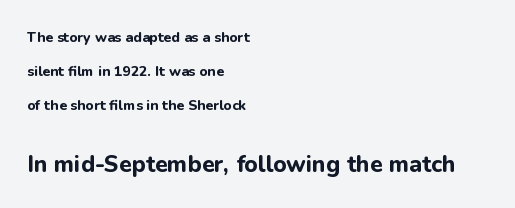
{"italic": "no", "bold": "yes", "underline": "no", "align": "left", "line_spacing": "loose", "line_spacing_ratio": 2.44, "letter_spacing": "normal", "letter_spacing_em": 0.0, "larger_block": "second", "size_ratio": 1.64, "glyph_px": 23}
